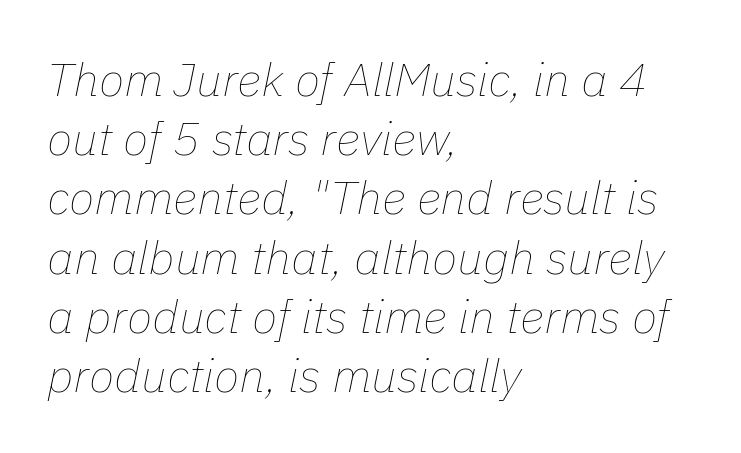
Q: Is the text bold? A: No.
Q: Is the text italic (slanted)? A: Yes, it leans right by about 11 degrees.
Q: Is the text underlined? A: No.
Q: How is the paragraph aligned? A: Left-aligned.
Q: Is the spacing between letters normal or unusually wide? A: Normal.
Q: Is the spacing between lines tight, normal or loose? A: Normal.
Q: Width (condensed, normal, or wide)? A: Normal.
Q: Stroke contrast? A: Low.
Q: x-height? A: Medium.
Q: Monospaced? A: No.
